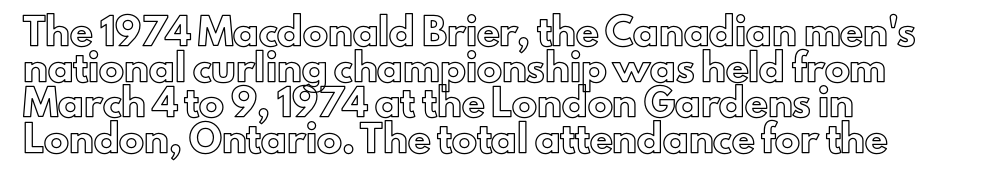
Glyph-to-glyph distance matches everyday printed text. The baseline area is clear. These lines are set flush left with a ragged right edge. Designer's note — italics off, roman on. The rendering uses a moderate line-height, typical for paragraphs.
